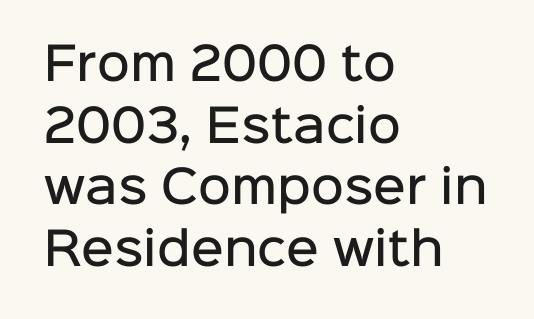
The image shows 45 px semibold sans-serif type, upright; set left-aligned, normal line spacing (1.37x), normal letter spacing, not underlined; low stroke contrast and a medium x-height.
